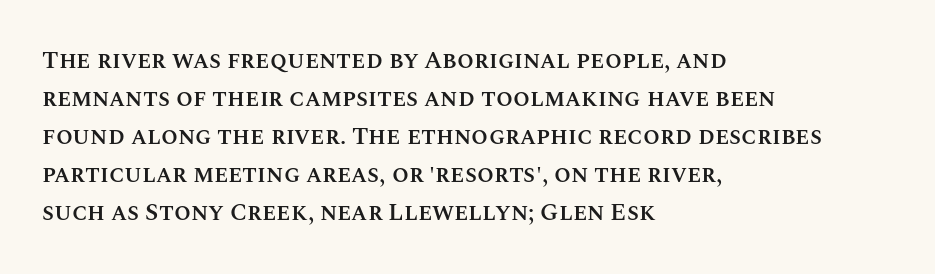
Type without underlining. The rendering keeps characters at their native spacing. It's the straight-up-and-down kind of type. Honestly, the row spacing looks completely unremarkable. One-word summary of the alignment: left. Semibold letterforms, between regular and bold.
